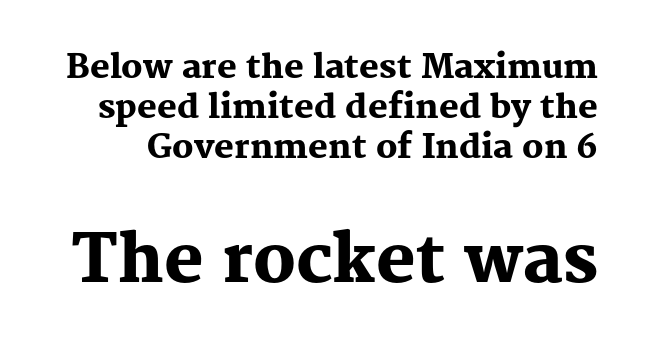
The image shows 66 px heavy serif type, upright; set line spacing 1.21x, normal letter spacing, not underlined; the second (bottom) block is 2.0x larger; medium stroke contrast and a medium x-height.
